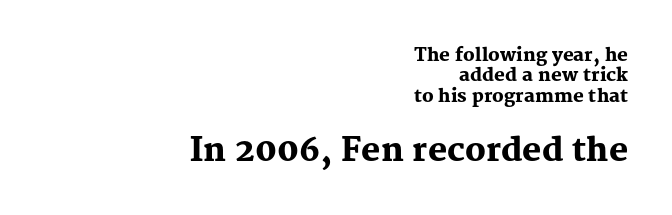
Ascenders rise straight up at ninety degrees. The face used here appears at its bigger size in the lower chunk. Words appear dense and cohesive because spacing is normal. Bold? Absolutely — the strokes are thick and heavy. The lines in this sample share a right terminus and differ only in where they begin. In terms of leading, this rendering errs on the cramped side.
